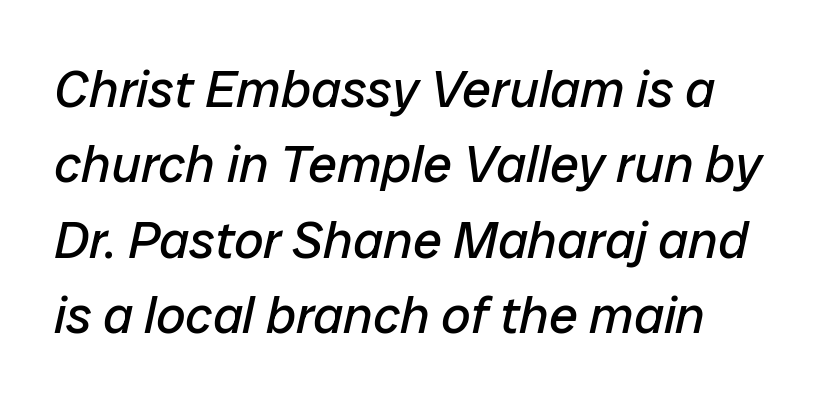
This reads as an unemphasized weight, regular at the heaviest. Glance below the letters and you will spot only blank space. The passage shown stacks its lines at a standard gap. The rendering keeps characters at their native spacing. Spacing verdict: proportional, widths tailored to each character.
